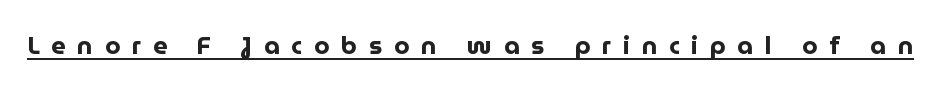
The image shows 25 px bold type, upright; set unusually wide letter spacing (+0.47 em), underlined.
